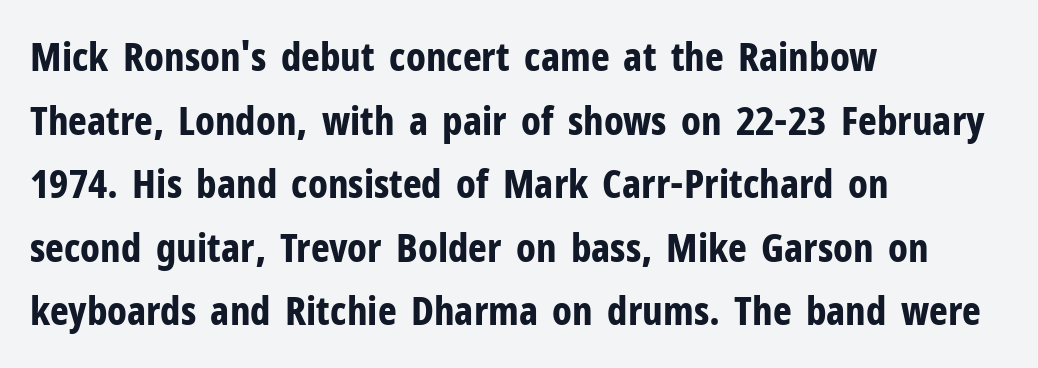
The image shows 40 px bold, condensed sans-serif type, upright; set left-aligned, normal line spacing (1.59x), normal letter spacing, not underlined; low stroke contrast and a medium x-height.
